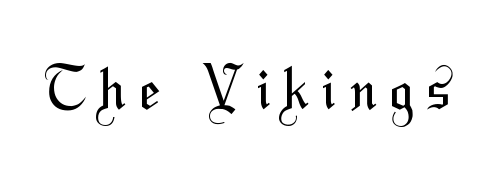
The image shows 57 px regular-weight, condensed sans-serif type; set unusually wide letter spacing (+0.25 em), not underlined; medium stroke contrast and a medium x-height.
